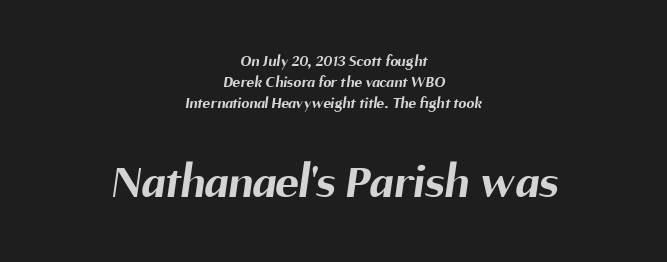
The image shows 49 px bold sans-serif type; set centered, normal line spacing (1.3x), normal letter spacing, not underlined; the second (bottom) block is 3.06x larger; medium stroke contrast and a medium x-height.
